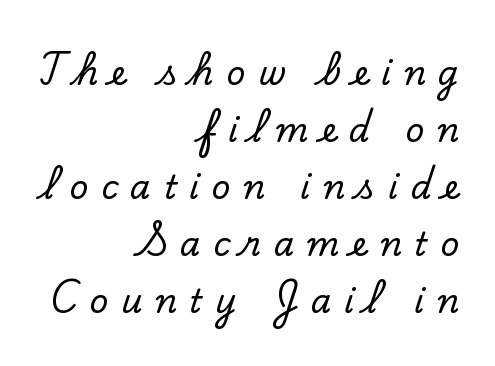
{"serif": "yes", "width": "normal", "stroke_contrast": "low", "x_height": "small", "monospaced": "no", "underline": "no", "align": "right", "line_spacing_ratio": 1.73, "letter_spacing": "wide", "letter_spacing_em": 0.38, "glyph_px": 33}
